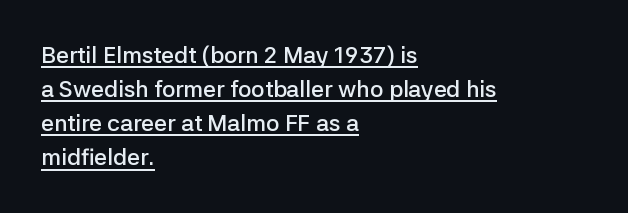
Q: Is the text bold? A: Semi-bold.
Q: Is the text italic (slanted)? A: No, it is upright.
Q: Is the text underlined? A: Yes.
Q: How is the paragraph aligned? A: Left-aligned.
Q: Is the spacing between letters normal or unusually wide? A: Normal.
Q: Is the spacing between lines tight, normal or loose? A: Normal.
